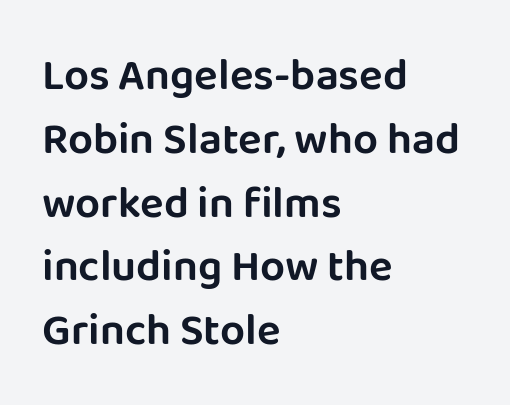
{"serif": "no", "italic": "no", "width": "normal", "stroke_contrast": "low", "x_height": "large", "monospaced": "no", "underline": "no", "align": "left", "line_spacing": "normal", "line_spacing_ratio": 1.45, "letter_spacing": "normal", "letter_spacing_em": 0.0, "glyph_px": 44}
